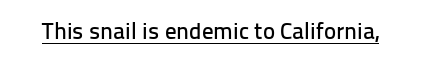
You can see a thin bar hugging the bottom of the glyphs. This rendering leaves character spacing at its baseline value. Style check: upright.
